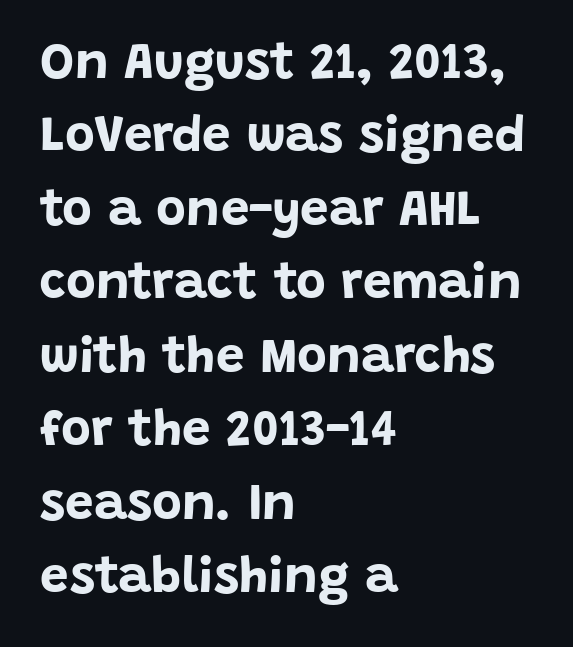
{"serif": "no", "italic": "no", "bold": "yes", "weight": "bold", "width": "normal", "stroke_contrast": "low", "x_height": "large", "monospaced": "no", "underline": "no", "align": "left", "line_spacing": "normal", "line_spacing_ratio": 1.44, "letter_spacing": "normal", "letter_spacing_em": 0.0, "glyph_px": 51}
